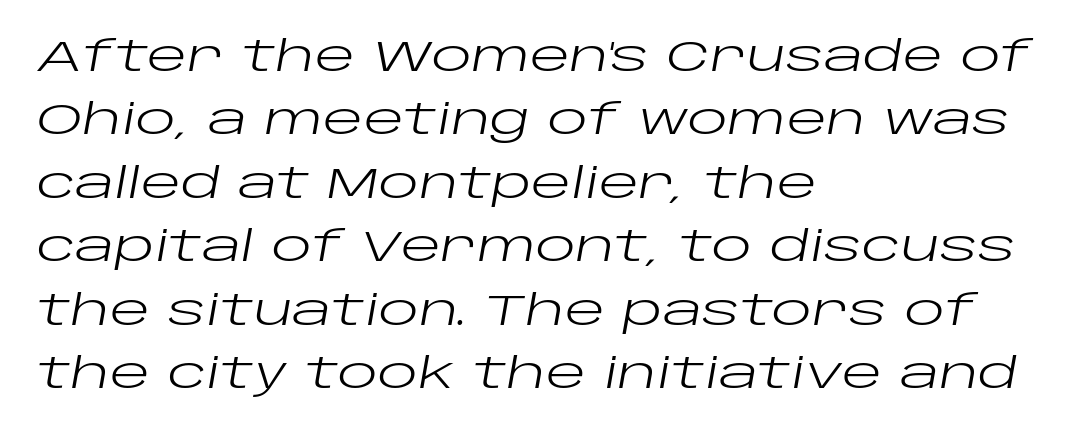
The image shows 42 px regular-weight, wide type, italic (leaning right); set left-aligned, normal line spacing (1.51x), normal letter spacing, not underlined; low stroke contrast and a large x-height.
